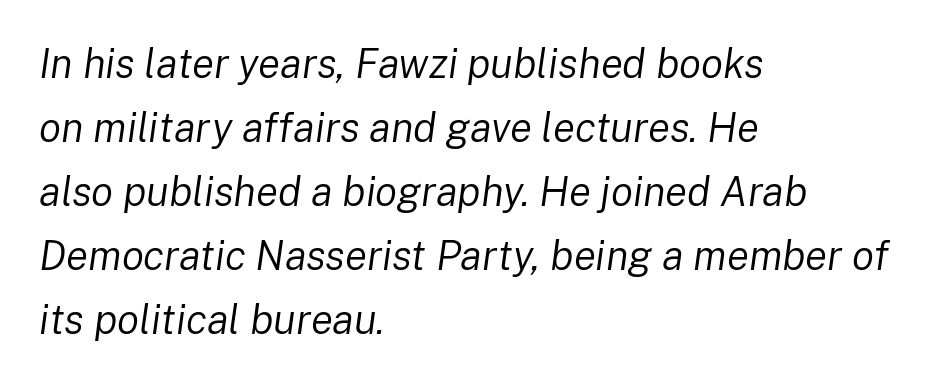
Think standard paragraph weight, or any step lighter than that. Check under the words: just untouched page. These lines stack with their left ends in a neat column. The face used here is proportionally spaced, like ordinary book or web type. This sample uses an oblique cut, with every glyph tilted off the vertical. Inter-character spacing is left at the font's built-in metrics.
